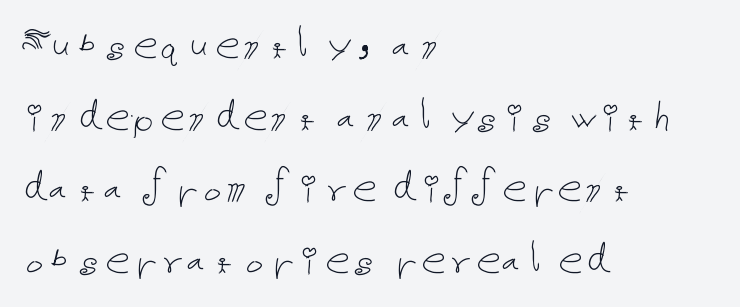
The type sits square on the baseline with zero lean. Each row of text sits above clean, open space. The face used here is rendered with its standard letterfit. Does the copy run flush right? No — it runs flush left. Weight class: somewhere from thin through regular. Line spacing here is normal.
